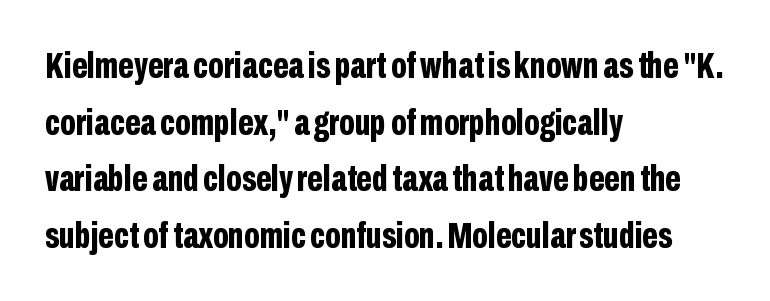
{"serif": "no", "italic": "no", "bold": "yes", "weight": "bold", "width": "condensed", "stroke_contrast": "low", "x_height": "medium", "monospaced": "no", "underline": "no", "align": "left", "line_spacing": "normal", "line_spacing_ratio": 1.53, "letter_spacing": "normal", "letter_spacing_em": 0.0, "glyph_px": 37}
